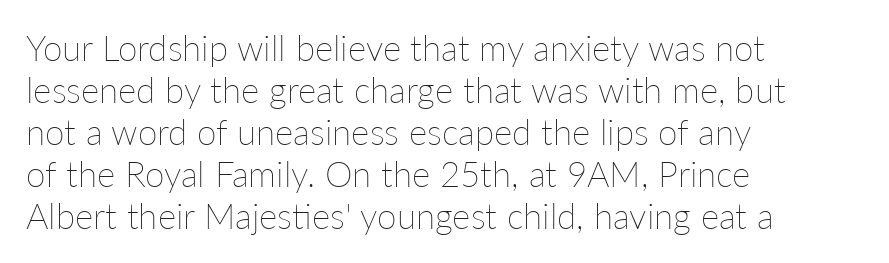
The image shows 35 px thin type, upright; set left-aligned, line spacing 1.2x, normal letter spacing, not underlined; low stroke contrast and a medium x-height.
